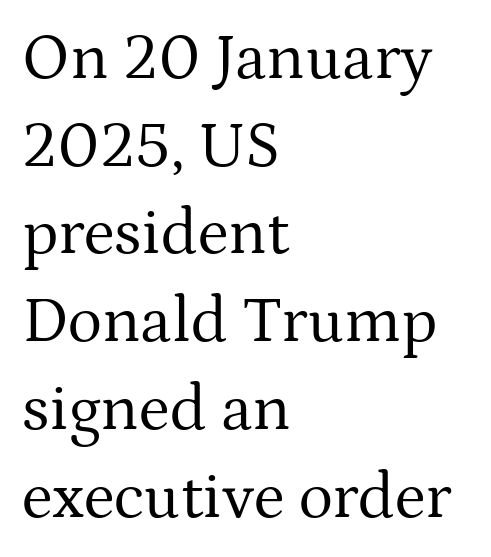
{"serif": "yes", "italic": "no", "bold": "no", "weight": "regular", "width": "normal", "stroke_contrast": "medium", "x_height": "medium", "monospaced": "no", "underline": "no", "align": "left", "line_spacing": "normal", "line_spacing_ratio": 1.35, "letter_spacing": "normal", "letter_spacing_em": 0.0, "glyph_px": 65}
